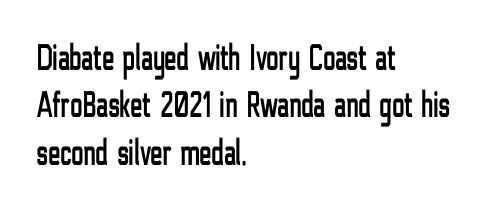
No feet cap the strokes, marking this as sans-serif type. The designer left line spacing at the default. There is no visible air inserted between adjacent glyphs. Caption: multi-line text, flush left, ragged right. The face used here is proportionally spaced, like ordinary book or web type. This is the regular roman posture of the typeface.
